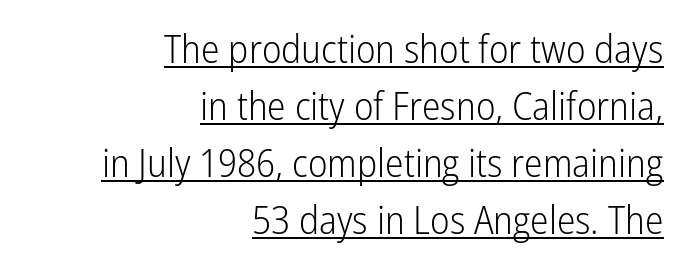
Q: Is the text bold? A: No.
Q: Is the text italic (slanted)? A: No, it is upright.
Q: Is the typeface a serif or a sans-serif typeface? A: Sans-serif.
Q: Is the text underlined? A: Yes.
Q: How is the paragraph aligned? A: Right-aligned.
Q: Is the spacing between letters normal or unusually wide? A: Normal.
Q: Is the spacing between lines tight, normal or loose? A: Normal.
Q: Width (condensed, normal, or wide)? A: Condensed.
Q: Stroke contrast? A: Low.
Q: x-height? A: Medium.
Q: Monospaced? A: No.
